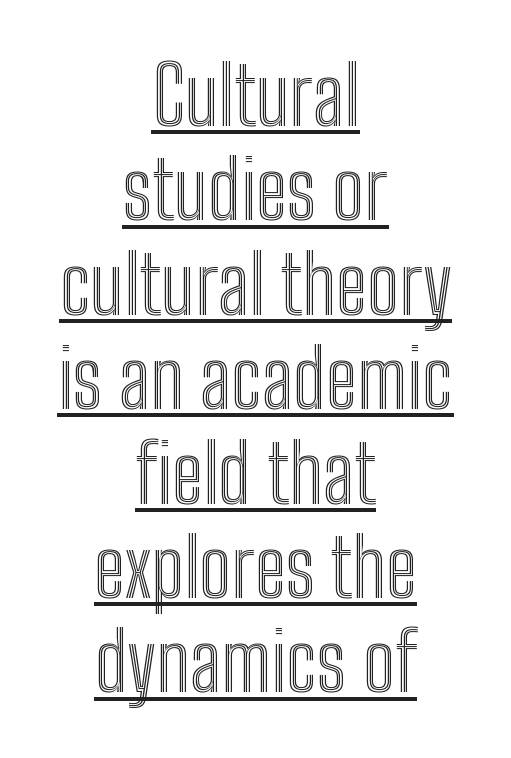
The image shows 80 px condensed type, upright; set centered, line spacing 1.18x, normal letter spacing, underlined; a medium x-height.
